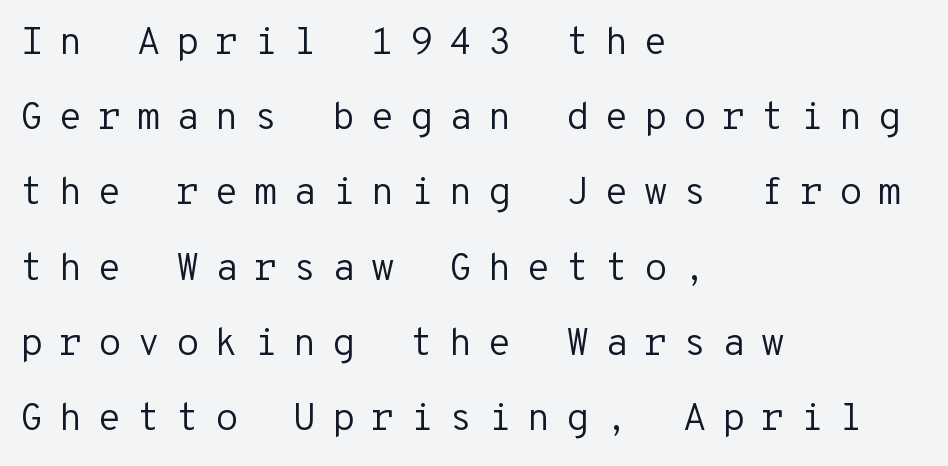
Q: Is the text bold? A: No.
Q: Is the text italic (slanted)? A: No, it is upright.
Q: Is the typeface a serif or a sans-serif typeface? A: Sans-serif.
Q: Is the text underlined? A: No.
Q: How is the paragraph aligned? A: Left-aligned.
Q: Is the spacing between letters normal or unusually wide? A: Unusually wide.
Q: Is the spacing between lines tight, normal or loose? A: Loose.
Q: Width (condensed, normal, or wide)? A: Normal.
Q: Stroke contrast? A: Low.
Q: x-height? A: Medium.
Q: Monospaced? A: Yes.
